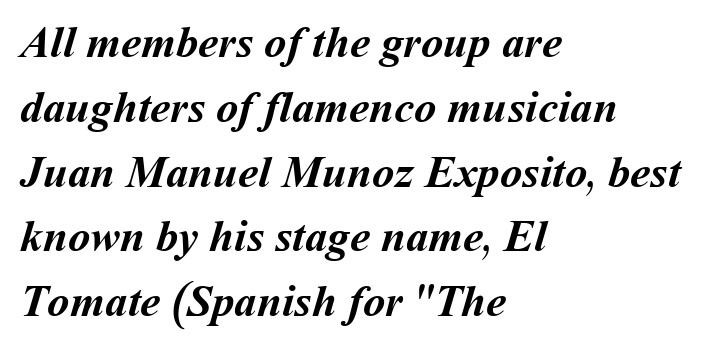
Q: Is the text bold? A: Yes.
Q: Is the text underlined? A: No.
Q: How is the paragraph aligned? A: Left-aligned.
Q: Is the spacing between letters normal or unusually wide? A: Normal.
Q: Is the spacing between lines tight, normal or loose? A: Normal.
Q: Width (condensed, normal, or wide)? A: Normal.
Q: Stroke contrast? A: Medium.
Q: x-height? A: Medium.
Q: Monospaced? A: No.
